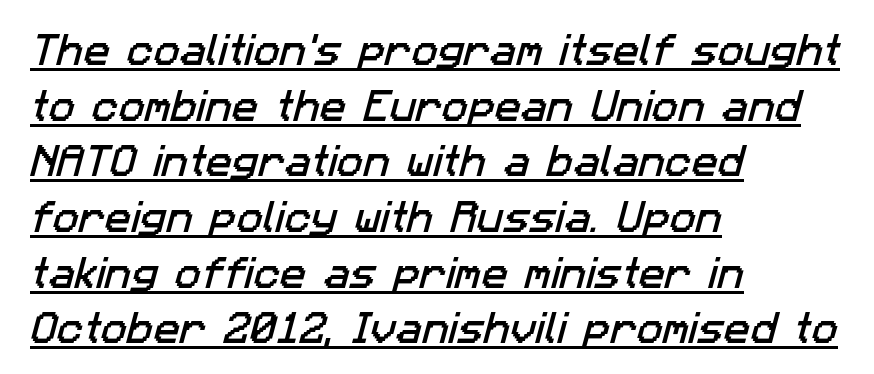
Q: Is the typeface a serif or a sans-serif typeface? A: Sans-serif.
Q: Is the text underlined? A: Yes.
Q: How is the paragraph aligned? A: Left-aligned.
Q: Is the spacing between letters normal or unusually wide? A: Normal.
Q: Is the spacing between lines tight, normal or loose? A: Normal.
Q: Width (condensed, normal, or wide)? A: Normal.
Q: Stroke contrast? A: Low.
Q: x-height? A: Medium.
Q: Monospaced? A: No.
